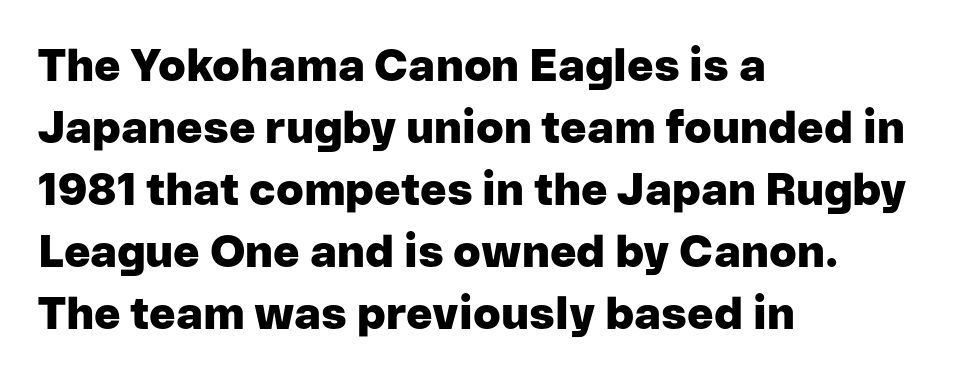
The image shows 45 px heavy sans-serif type, upright; set left-aligned, normal line spacing (1.38x), normal letter spacing, not underlined; low stroke contrast and a medium x-height.
